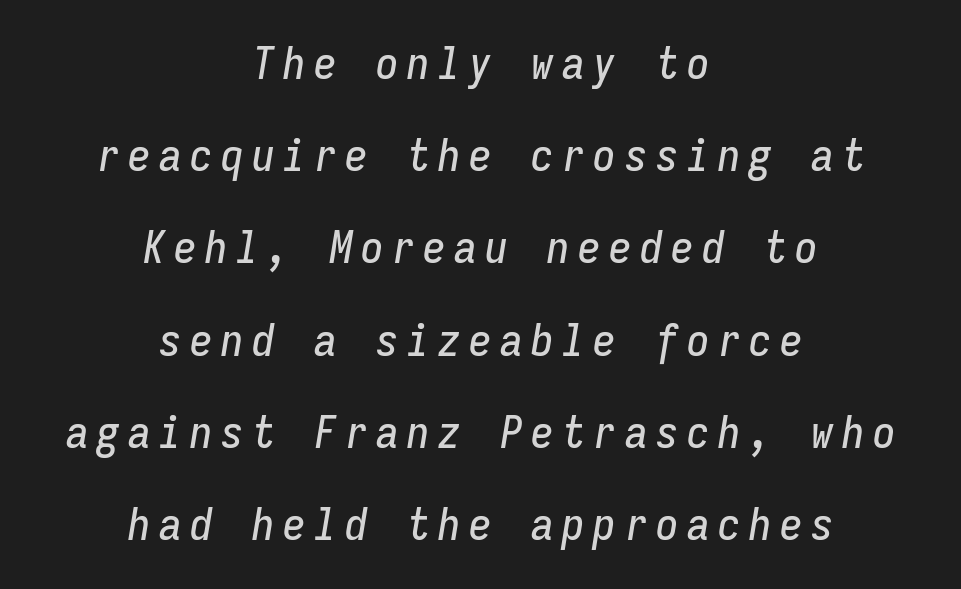
Q: Is the text italic (slanted)? A: Yes, it leans right by about 9 degrees.
Q: Is the text underlined? A: No.
Q: How is the paragraph aligned? A: Centered.
Q: Is the spacing between lines tight, normal or loose? A: Loose.
Q: Width (condensed, normal, or wide)? A: Condensed.
Q: Stroke contrast? A: Low.
Q: x-height? A: Medium.
Q: Monospaced? A: Yes.
